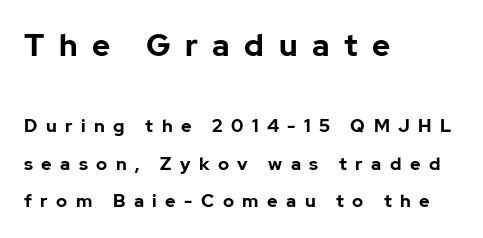
{"serif": "no", "italic": "no", "bold": "yes", "weight": "bold", "width": "normal", "stroke_contrast": "low", "x_height": "medium", "monospaced": "no", "underline": "no", "align": "left", "line_spacing": "loose", "line_spacing_ratio": 2.08, "letter_spacing": "wide", "letter_spacing_em": 0.47, "larger_block": "first", "size_ratio": 1.72, "glyph_px": 31}
